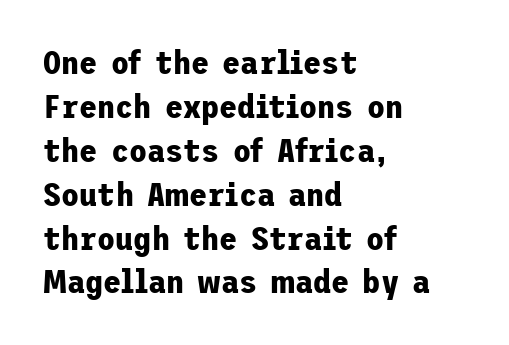
The image shows 33 px bold sans-serif type, upright; set left-aligned, normal line spacing (1.33x), normal letter spacing, not underlined; low stroke contrast and a medium x-height.
